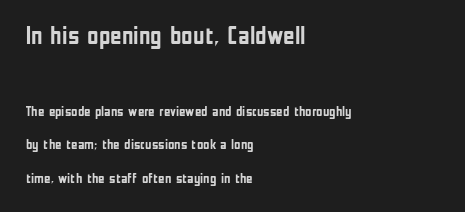
{"italic": "no", "bold": "yes", "underline": "no", "align": "left", "line_spacing": "loose", "line_spacing_ratio": 2.39, "letter_spacing": "normal", "letter_spacing_em": 0.0, "larger_block": "first", "size_ratio": 1.79, "glyph_px": 25}
